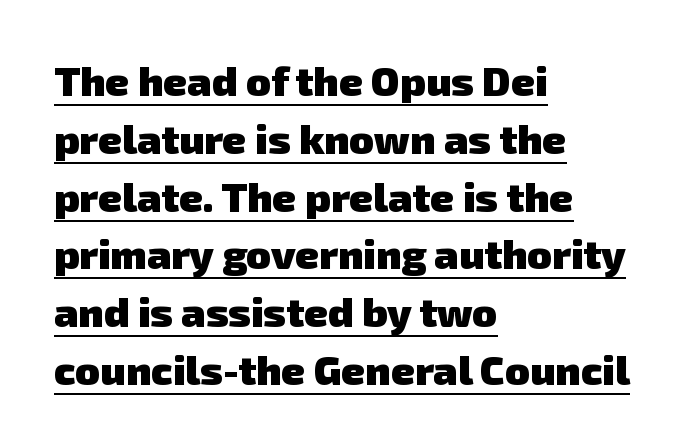
Q: Is the text bold? A: Yes.
Q: Is the typeface a serif or a sans-serif typeface? A: Sans-serif.
Q: Is the text underlined? A: Yes.
Q: How is the paragraph aligned? A: Left-aligned.
Q: Is the spacing between letters normal or unusually wide? A: Normal.
Q: Is the spacing between lines tight, normal or loose? A: Normal.
Q: Width (condensed, normal, or wide)? A: Normal.
Q: Stroke contrast? A: Low.
Q: x-height? A: Medium.
Q: Monospaced? A: No.
